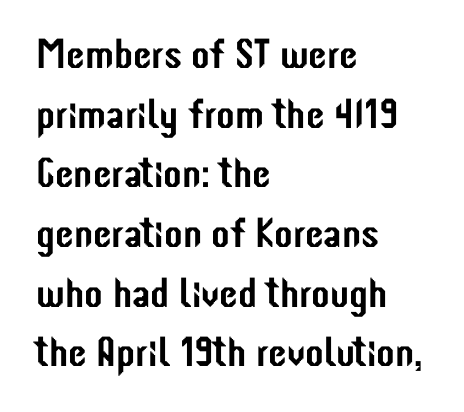
Q: Is the text italic (slanted)? A: No, it is upright.
Q: Is the typeface a serif or a sans-serif typeface? A: Sans-serif.
Q: Is the text underlined? A: No.
Q: How is the paragraph aligned? A: Left-aligned.
Q: Is the spacing between letters normal or unusually wide? A: Normal.
Q: Is the spacing between lines tight, normal or loose? A: Normal.
Q: Width (condensed, normal, or wide)? A: Condensed.
Q: Stroke contrast? A: Low.
Q: x-height? A: Medium.
Q: Monospaced? A: No.
